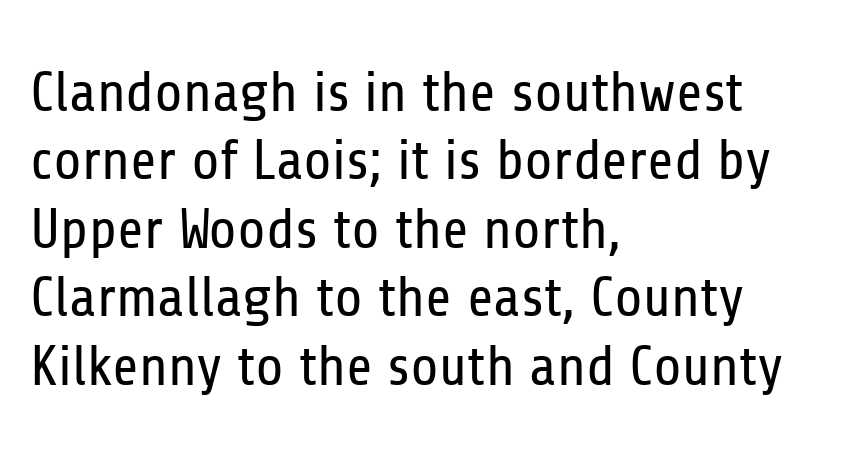
Q: Is the text bold? A: No.
Q: Is the text italic (slanted)? A: No, it is upright.
Q: Is the typeface a serif or a sans-serif typeface? A: Sans-serif.
Q: Is the text underlined? A: No.
Q: How is the paragraph aligned? A: Left-aligned.
Q: Is the spacing between letters normal or unusually wide? A: Normal.
Q: Width (condensed, normal, or wide)? A: Condensed.
Q: Stroke contrast? A: Low.
Q: x-height? A: Medium.
Q: Monospaced? A: No.
